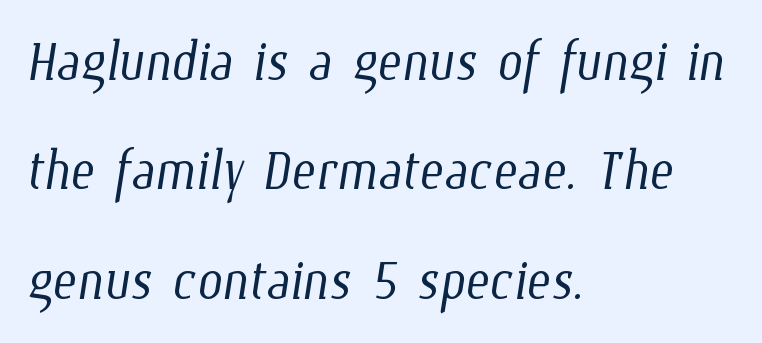
Weight: in the light-to-regular range. The ragged edge is on the right, which tells us the setting is flush left. The passage shown stacks its lines at a standard gap. The horizontal fit of the characters is conventional and even. The face used here is proportionally spaced, like ordinary book or web type. Underlining? Definitely not there.
